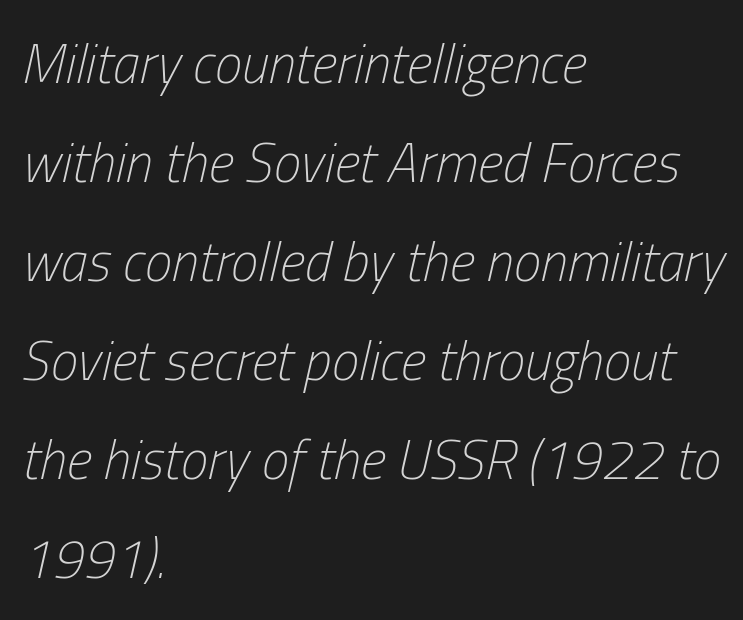
Q: Is the text bold? A: No.
Q: Is the text italic (slanted)? A: Yes, it leans right by about 13 degrees.
Q: Is the text underlined? A: No.
Q: How is the paragraph aligned? A: Left-aligned.
Q: Is the spacing between letters normal or unusually wide? A: Normal.
Q: Width (condensed, normal, or wide)? A: Condensed.
Q: Stroke contrast? A: Low.
Q: x-height? A: Medium.
Q: Monospaced? A: No.
